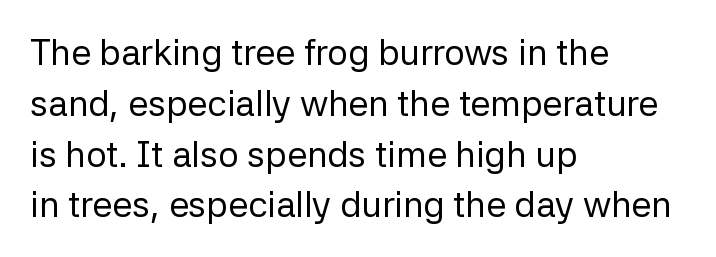
{"serif": "no", "italic": "no", "bold": "no", "weight": "regular", "width": "normal", "stroke_contrast": "low", "x_height": "medium", "monospaced": "no", "underline": "no", "align": "left", "line_spacing": "normal", "line_spacing_ratio": 1.41, "letter_spacing": "normal", "letter_spacing_em": 0.0, "glyph_px": 36}
